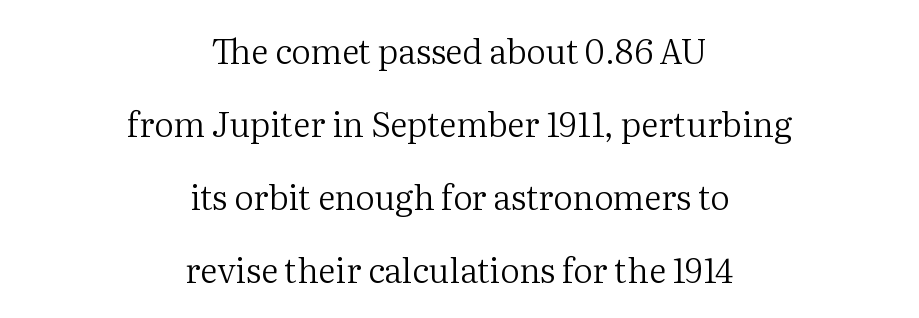
The image shows 34 px regular-weight serif type, upright; set centered, loose line spacing (2.15x), normal letter spacing, not underlined; medium stroke contrast and a medium x-height.
